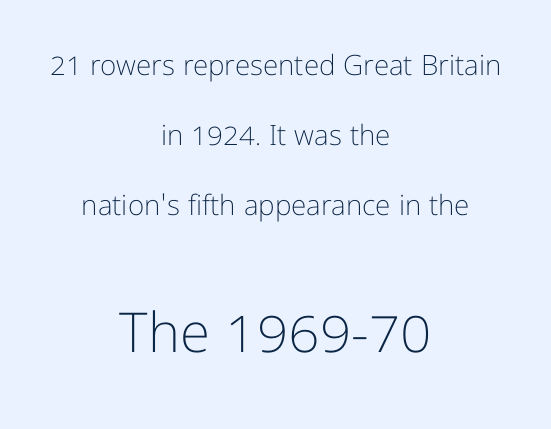
Q: Is the text bold? A: No.
Q: Is the text italic (slanted)? A: No, it is upright.
Q: Is the typeface a serif or a sans-serif typeface? A: Sans-serif.
Q: Is the text underlined? A: No.
Q: How is the paragraph aligned? A: Centered.
Q: Is the spacing between letters normal or unusually wide? A: Normal.
Q: Is the spacing between lines tight, normal or loose? A: Loose.
Q: Which block of text is set in a larger size, the first (top) or the second (bottom)? A: The second (bottom) one.
Q: Width (condensed, normal, or wide)? A: Normal.
Q: Stroke contrast? A: Low.
Q: x-height? A: Medium.
Q: Monospaced? A: No.
